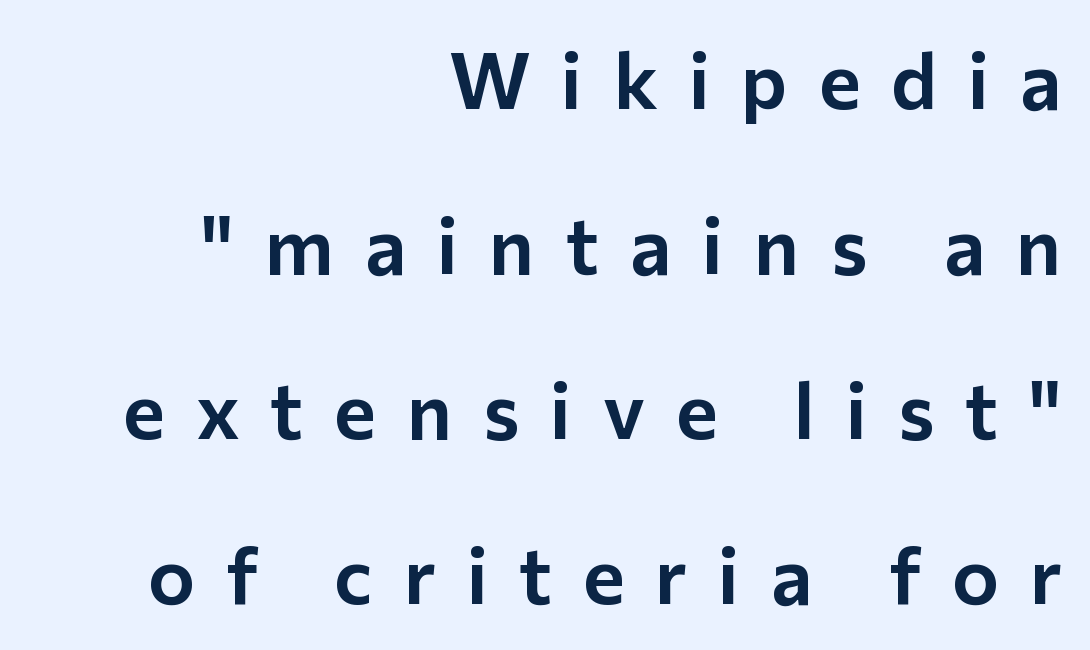
The image shows 79 px sans-serif type, upright; set right-aligned, loose line spacing (2.09x), unusually wide letter spacing (+0.39 em), not underlined; low stroke contrast and a medium x-height.
